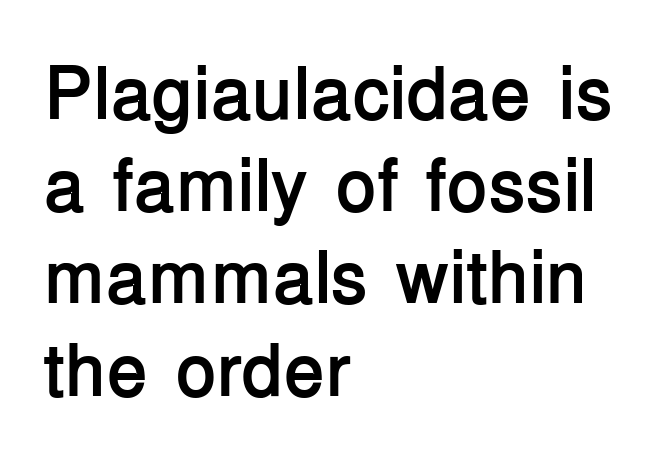
Q: Is the text bold? A: Yes.
Q: Is the text italic (slanted)? A: No, it is upright.
Q: Is the typeface a serif or a sans-serif typeface? A: Sans-serif.
Q: Is the text underlined? A: No.
Q: How is the paragraph aligned? A: Left-aligned.
Q: Is the spacing between letters normal or unusually wide? A: Normal.
Q: Width (condensed, normal, or wide)? A: Normal.
Q: Stroke contrast? A: Low.
Q: x-height? A: Medium.
Q: Monospaced? A: No.
